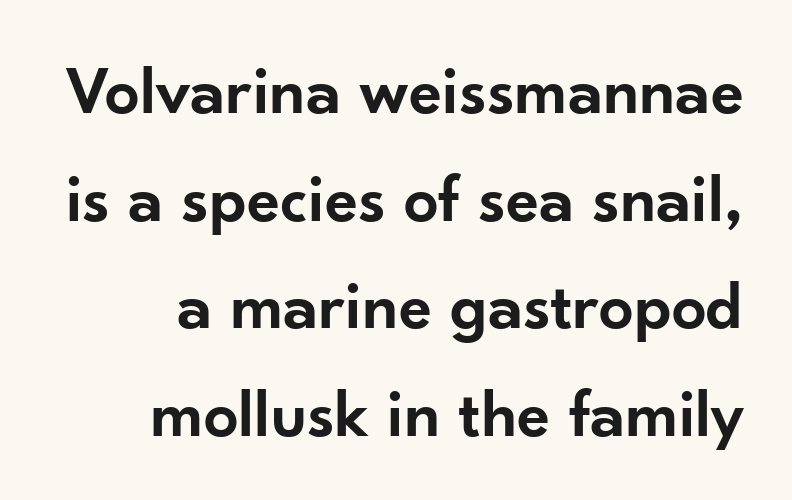
{"serif": "no", "italic": "no", "bold": "semi", "weight": "semibold", "width": "normal", "stroke_contrast": "low", "x_height": "small", "monospaced": "no", "underline": "no", "line_spacing": "normal", "line_spacing_ratio": 1.56, "letter_spacing": "normal", "letter_spacing_em": 0.0, "glyph_px": 69}
